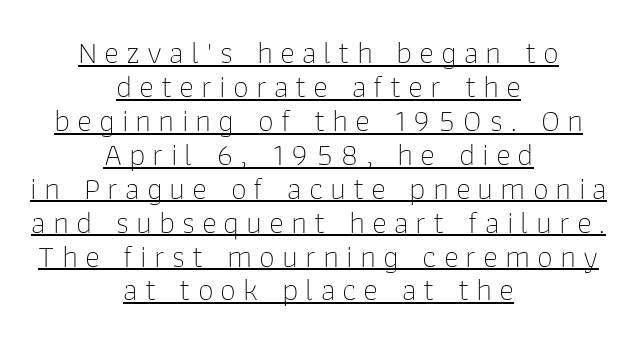
{"serif": "no", "italic": "no", "bold": "no", "weight": "thin", "width": "normal", "stroke_contrast": "low", "x_height": "medium", "monospaced": "no", "underline": "yes", "align": "center", "line_spacing": "tight", "line_spacing_ratio": 1.06, "letter_spacing": "wide", "letter_spacing_em": 0.22, "glyph_px": 32}
